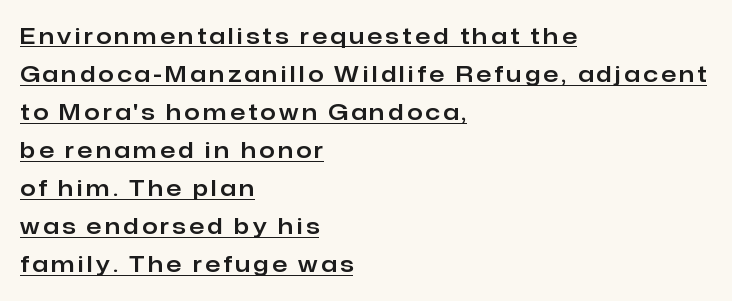
{"italic": "no", "underline": "yes", "align": "left", "line_spacing_ratio": 1.73, "glyph_px": 22}
